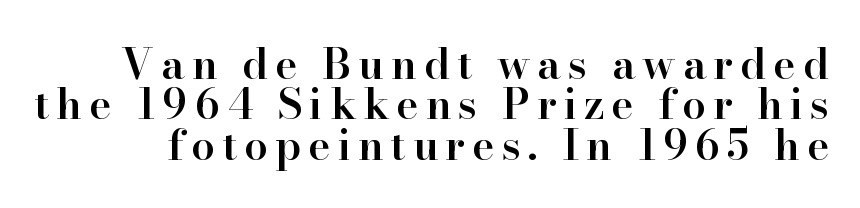
{"serif": "yes", "italic": "no", "bold": "semi", "weight": "semibold", "width": "normal", "stroke_contrast": "high", "x_height": "small", "monospaced": "no", "underline": "no", "line_spacing": "tight", "line_spacing_ratio": 0.96, "glyph_px": 42}
